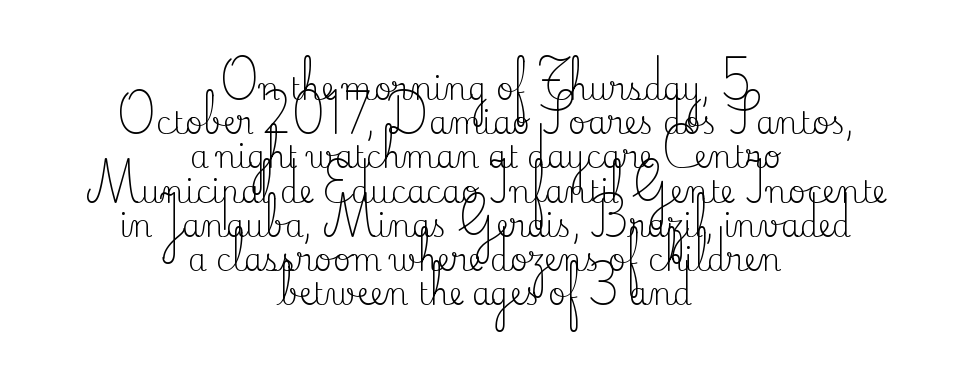
Q: Is the text bold? A: No.
Q: Is the text italic (slanted)? A: No, it is upright.
Q: Is the typeface a serif or a sans-serif typeface? A: Serif.
Q: Is the text underlined? A: No.
Q: How is the paragraph aligned? A: Centered.
Q: Is the spacing between letters normal or unusually wide? A: Normal.
Q: Is the spacing between lines tight, normal or loose? A: Tight.
Q: Width (condensed, normal, or wide)? A: Normal.
Q: Stroke contrast? A: Medium.
Q: x-height? A: Small.
Q: Monospaced? A: No.
